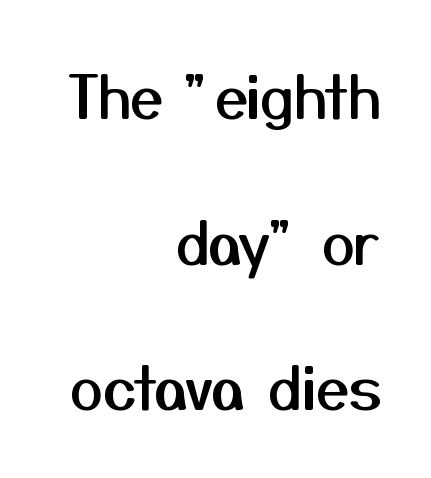
You can tell from the bare stems that sans-serif type was used. The specimen omits any rule beneath the text block's lines. These lines keep a tight, regular rhythm from letter to letter. Airy leading.
